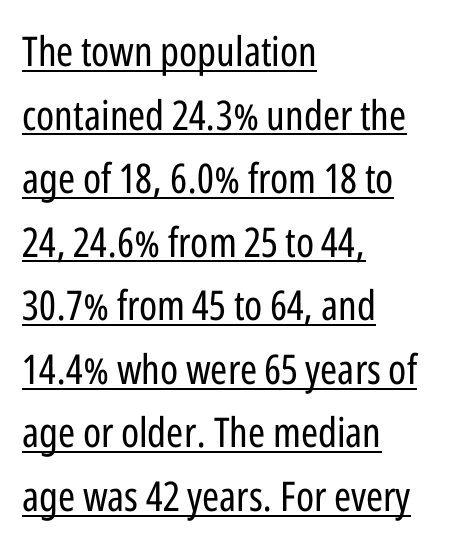
Think of a printed novel: that variable character pitch is what you see here. The lettering is marked with a stroke running underneath it. Serif or sans? Sans — the stroke terminals are bare. Ordinary non-slanted type is in use. Successive baselines arrive at the customary interval.
